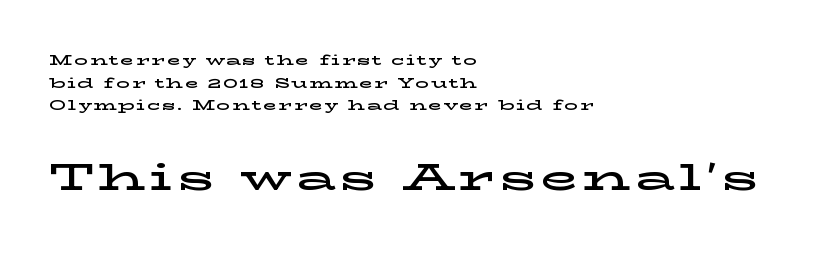
{"serif": "yes", "italic": "no", "width": "wide", "stroke_contrast": "low", "x_height": "medium", "monospaced": "no", "underline": "no", "align": "left", "line_spacing": "normal", "line_spacing_ratio": 1.61, "larger_block": "second", "size_ratio": 2.71, "glyph_px": 38}
